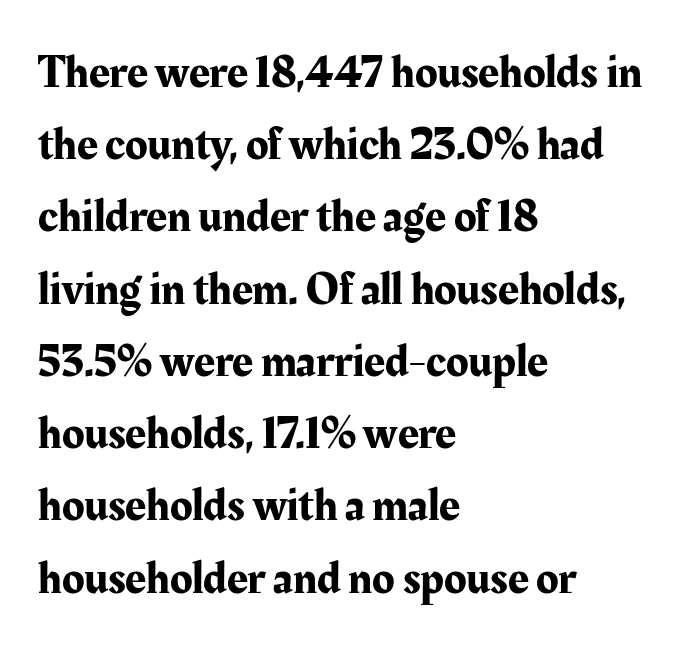
{"serif": "yes", "italic": "no", "width": "normal", "stroke_contrast": "medium", "x_height": "medium", "monospaced": "no", "underline": "no", "align": "left", "line_spacing": "normal", "line_spacing_ratio": 1.57, "letter_spacing": "normal", "letter_spacing_em": 0.0, "glyph_px": 46}
